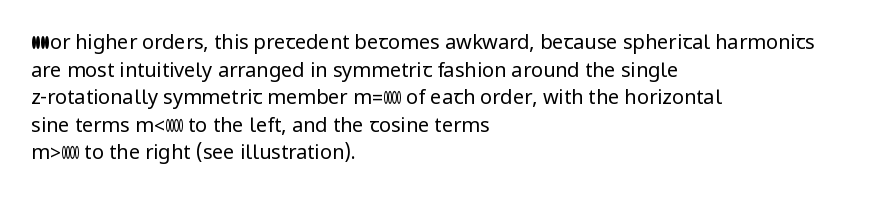
{"italic": "no", "bold": "no", "underline": "no", "align": "left", "line_spacing": "normal", "line_spacing_ratio": 1.38, "letter_spacing": "normal", "letter_spacing_em": 0.0, "glyph_px": 20}
